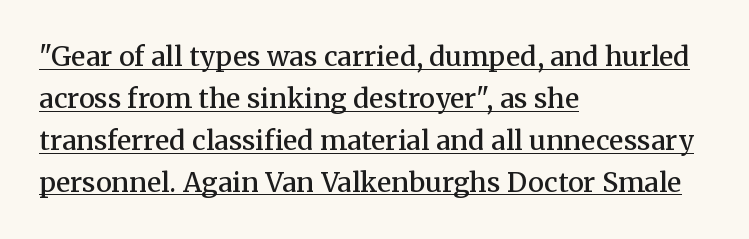
{"italic": "no", "bold": "semi", "underline": "yes", "align": "left", "line_spacing": "normal", "line_spacing_ratio": 1.55, "letter_spacing": "normal", "letter_spacing_em": 0.0, "glyph_px": 27}
